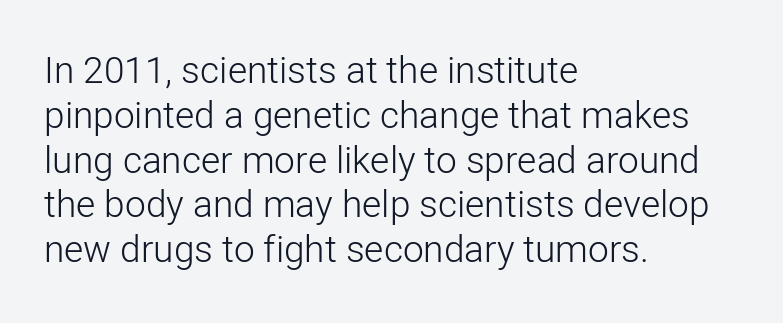
{"serif": "no", "italic": "no", "bold": "no", "weight": "light", "width": "normal", "stroke_contrast": "low", "x_height": "medium", "monospaced": "no", "underline": "no", "align": "left", "line_spacing_ratio": 1.21, "letter_spacing": "normal", "letter_spacing_em": 0.0, "glyph_px": 37}
